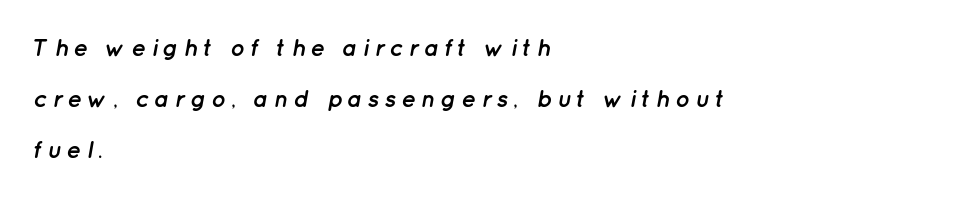
How would I describe the line gaps? Wide and relaxed. Clear beneath every line of the passage. Caption: bold face, heavy strokes. A student would call this left alignment; a typographer would say flush left, rag right.
